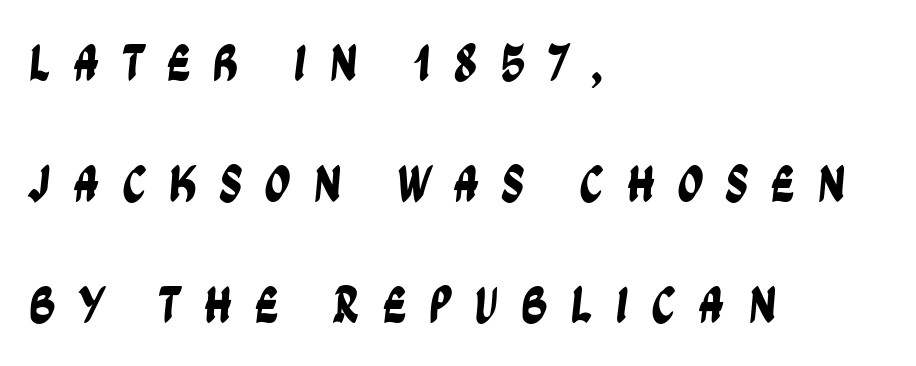
The image shows 52 px condensed sans-serif type; set left-aligned, loose line spacing (2.33x), unusually wide letter spacing (+0.42 em), not underlined; low stroke contrast and a large x-height.
